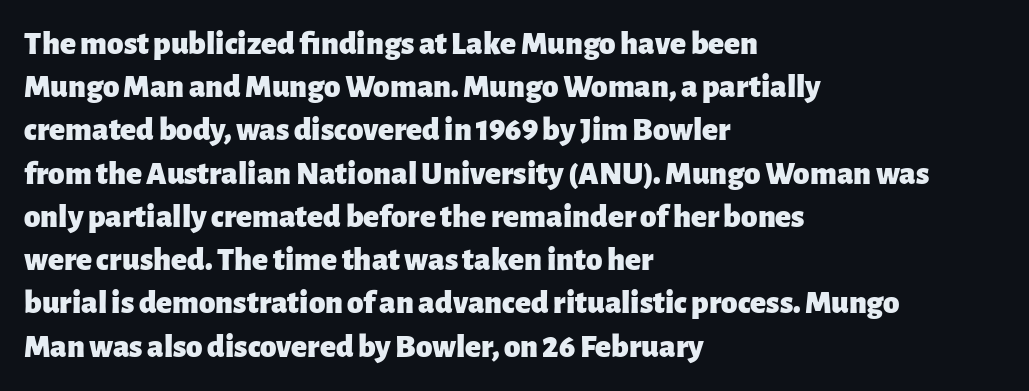
Q: Is the text bold? A: Yes.
Q: Is the text italic (slanted)? A: No, it is upright.
Q: Is the typeface a serif or a sans-serif typeface? A: Sans-serif.
Q: Is the text underlined? A: No.
Q: How is the paragraph aligned? A: Left-aligned.
Q: Is the spacing between letters normal or unusually wide? A: Normal.
Q: Is the spacing between lines tight, normal or loose? A: Normal.
Q: Width (condensed, normal, or wide)? A: Normal.
Q: Stroke contrast? A: Low.
Q: x-height? A: Medium.
Q: Monospaced? A: No.
